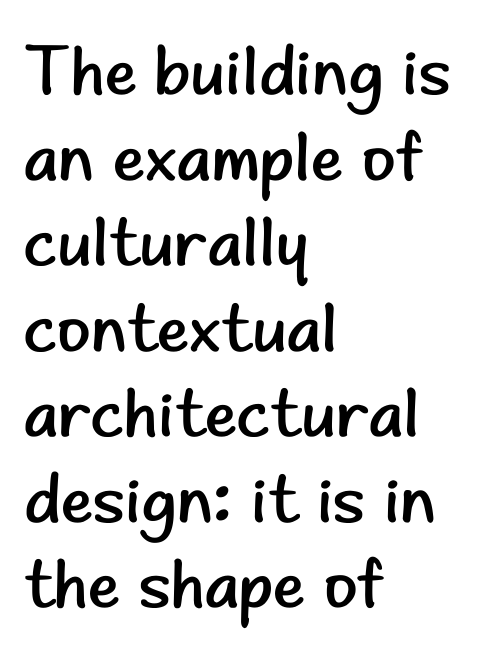
The image shows 69 px regular-weight sans-serif type, upright; set left-aligned, line spacing 1.24x, normal letter spacing, not underlined; low stroke contrast and a small x-height.
